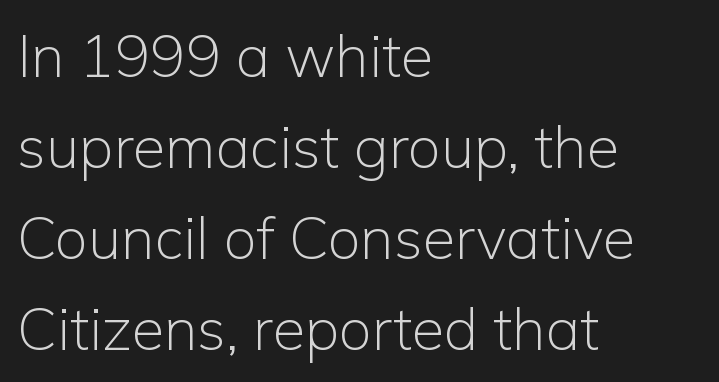
The vertical gap from one line to the next is medium. Proportional: the letters do not fall into vertical columns. Quick note: not italic, upright. The font sits on the lighter half of the weight spectrum, regular included. The compositor pushed each line to the left boundary.
